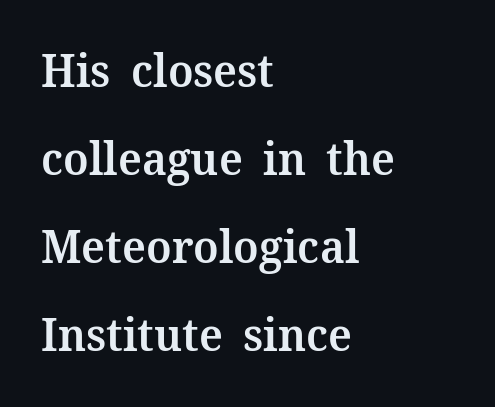
The passage shown is typed in a proportional face where columns would drift. The baseline area is clear. These lines stand farther apart than default settings would place them. A fair bit of extra ink — the face is semibold, not bold. A typesetter would call this zero additional tracking.
